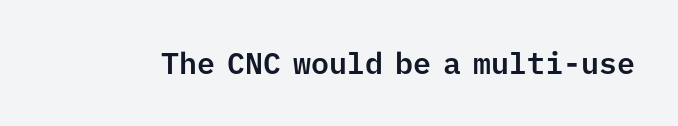
Q: Is the text italic (slanted)? A: No, it is upright.
Q: Is the typeface a serif or a sans-serif typeface? A: Sans-serif.
Q: Is the text underlined? A: No.
Q: Is the spacing between letters normal or unusually wide? A: Normal.
Q: Width (condensed, normal, or wide)? A: Normal.
Q: Stroke contrast? A: Low.
Q: x-height? A: Medium.
Q: Monospaced? A: Yes.
